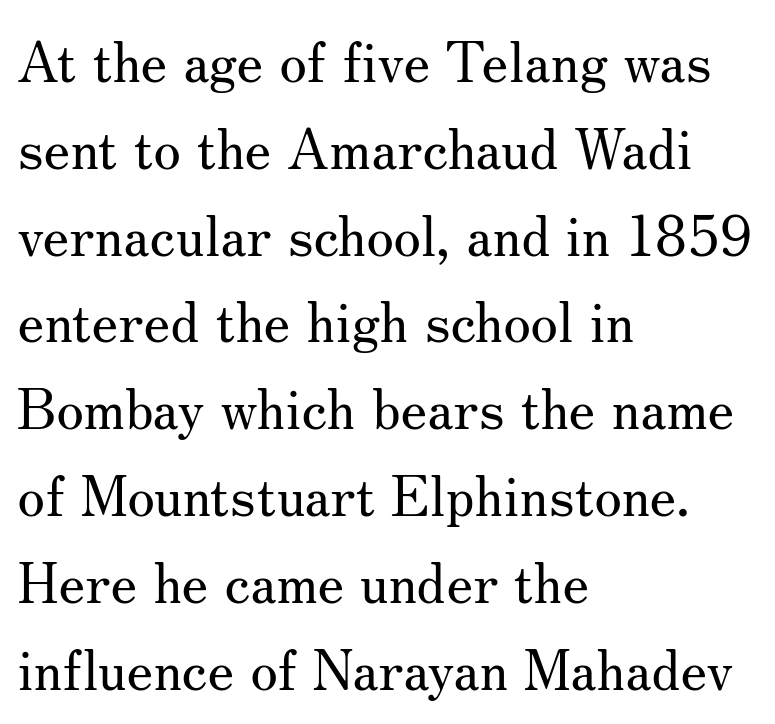
Q: Is the text bold? A: No.
Q: Is the text italic (slanted)? A: No, it is upright.
Q: Is the typeface a serif or a sans-serif typeface? A: Serif.
Q: Is the text underlined? A: No.
Q: How is the paragraph aligned? A: Left-aligned.
Q: Is the spacing between letters normal or unusually wide? A: Normal.
Q: Is the spacing between lines tight, normal or loose? A: Normal.
Q: Width (condensed, normal, or wide)? A: Normal.
Q: Stroke contrast? A: Medium.
Q: x-height? A: Small.
Q: Monospaced? A: No.
